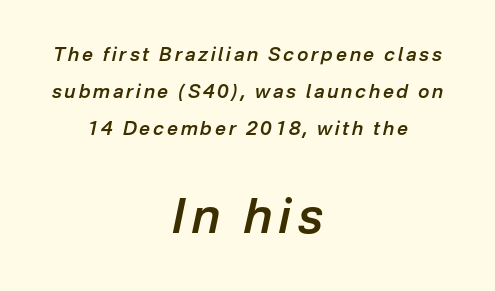
The strokes are fattened partway — semibold, not bold. The line-height multiplier appears high, well above default. You get the small type first, then a jump to larger type. A typesetter would call this proportional, since set widths differ per character. Slant detected: the letters are inclined.
